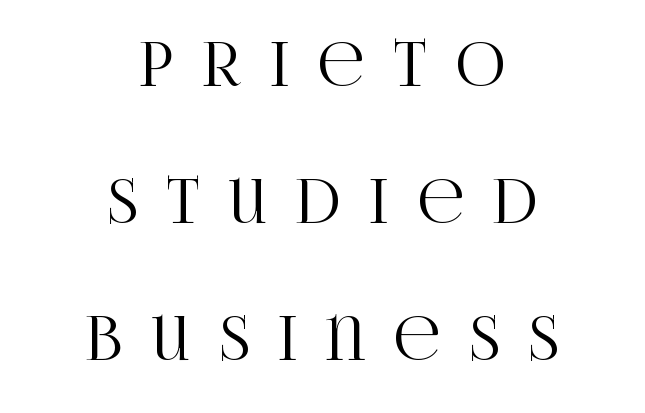
{"serif": "yes", "italic": "no", "width": "condensed", "stroke_contrast": "high", "x_height": "large", "monospaced": "no", "underline": "no", "align": "center", "line_spacing": "loose", "line_spacing_ratio": 2.25, "letter_spacing": "wide", "letter_spacing_em": 0.49, "glyph_px": 61}
